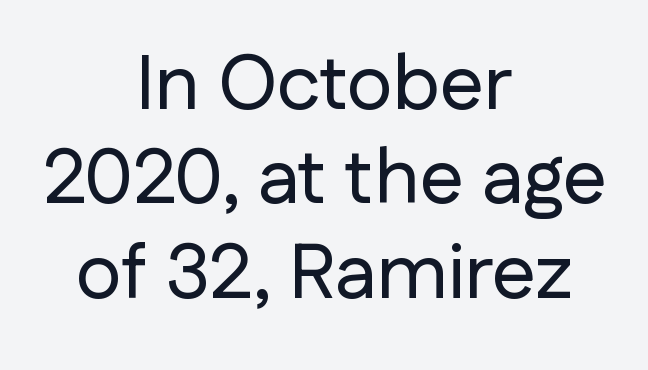
The image shows 78 px sans-serif type, upright; set centered, line spacing 1.21x, normal letter spacing, not underlined; low stroke contrast and a medium x-height.
